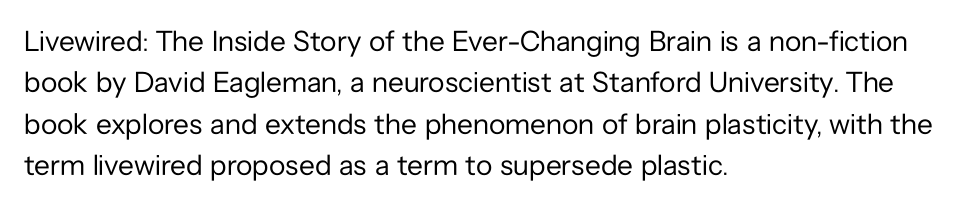
Q: Is the text bold? A: No.
Q: Is the text italic (slanted)? A: No, it is upright.
Q: Is the typeface a serif or a sans-serif typeface? A: Sans-serif.
Q: Is the text underlined? A: No.
Q: How is the paragraph aligned? A: Left-aligned.
Q: Is the spacing between letters normal or unusually wide? A: Normal.
Q: Is the spacing between lines tight, normal or loose? A: Normal.
Q: Width (condensed, normal, or wide)? A: Normal.
Q: Stroke contrast? A: Low.
Q: x-height? A: Medium.
Q: Monospaced? A: No.
